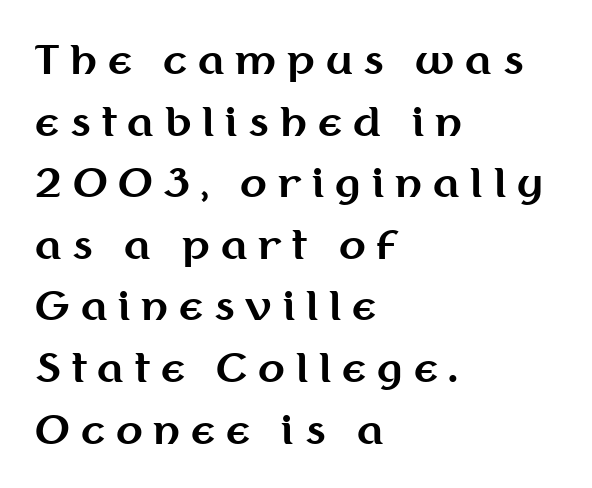
{"serif": "no", "italic": "no", "bold": "yes", "weight": "bold", "width": "normal", "stroke_contrast": "medium", "x_height": "medium", "monospaced": "no", "underline": "no", "align": "left", "line_spacing": "normal", "line_spacing_ratio": 1.58, "letter_spacing": "wide", "letter_spacing_em": 0.28, "glyph_px": 39}
